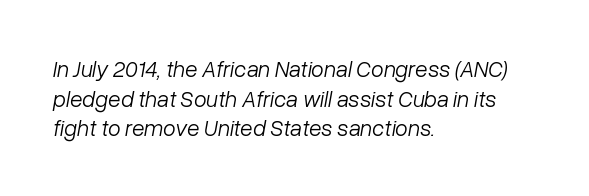
The image shows 23 px text type, italic (leaning right); set left-aligned, normal line spacing (1.29x), normal letter spacing, not underlined.
